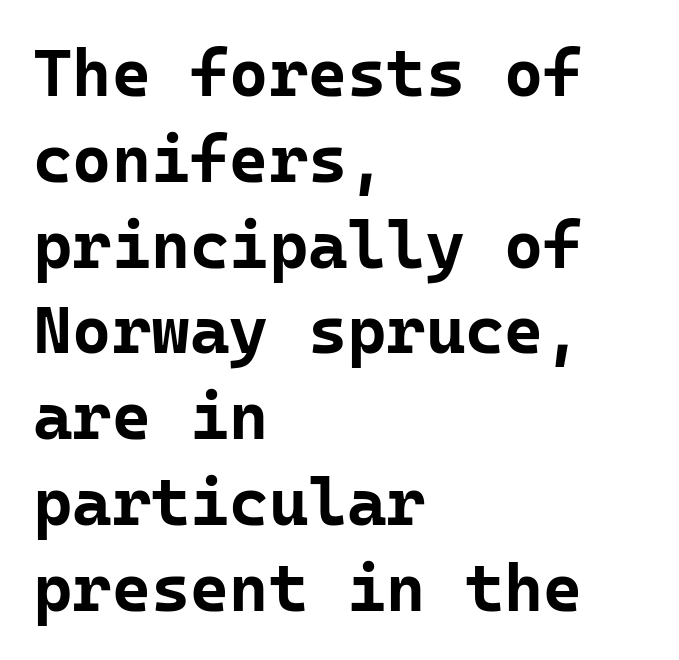
The glyphs have the mass of a bold cut. Interline gaps are of average width in this sample. Caption: multi-line text, flush left, ragged right. The glyphs are unaccompanied by any horizontal stroke below them. These lines keep a tight, regular rhythm from letter to letter. Is this a fixed-width face? Yes — each glyph sits in an identical cell.
